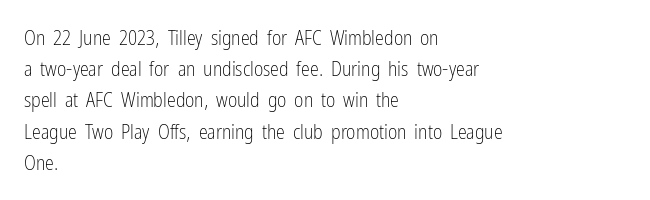
Between one letter and the next there's only the usual sliver of space. Letters rest on an invisible, unmarked baseline. Does the copy run flush right? No — it runs flush left. Nothing heavy about these letters — not bold at all.
